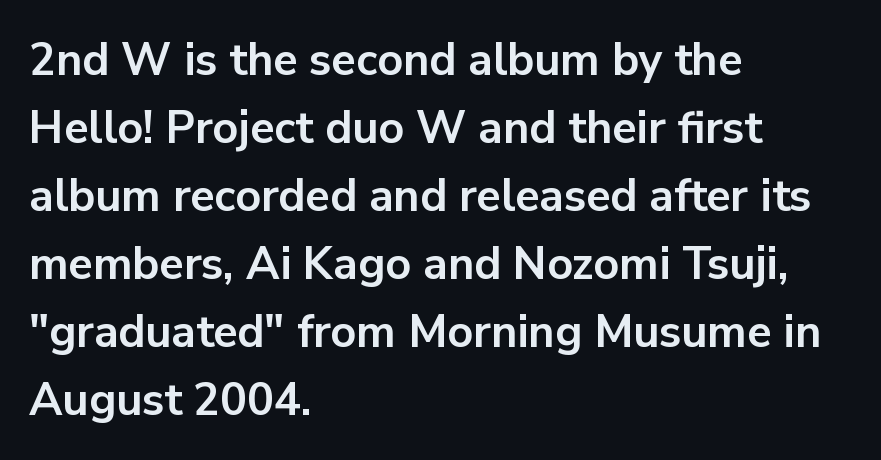
Q: Is the text bold? A: Yes.
Q: Is the text italic (slanted)? A: No, it is upright.
Q: Is the typeface a serif or a sans-serif typeface? A: Sans-serif.
Q: Is the text underlined? A: No.
Q: How is the paragraph aligned? A: Left-aligned.
Q: Is the spacing between letters normal or unusually wide? A: Normal.
Q: Is the spacing between lines tight, normal or loose? A: Normal.
Q: Width (condensed, normal, or wide)? A: Normal.
Q: Stroke contrast? A: Low.
Q: x-height? A: Medium.
Q: Monospaced? A: No.
